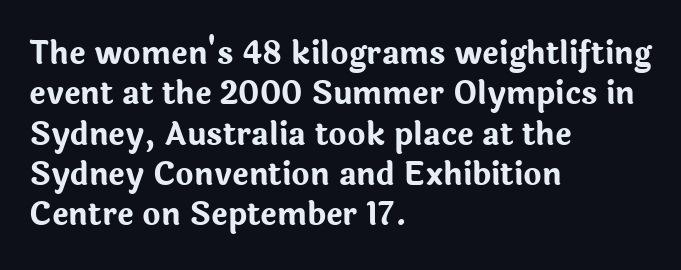
Q: Is the text bold? A: Yes.
Q: Is the text italic (slanted)? A: No, it is upright.
Q: Is the typeface a serif or a sans-serif typeface? A: Sans-serif.
Q: Is the text underlined? A: No.
Q: How is the paragraph aligned? A: Left-aligned.
Q: Is the spacing between letters normal or unusually wide? A: Normal.
Q: Is the spacing between lines tight, normal or loose? A: Normal.
Q: Width (condensed, normal, or wide)? A: Normal.
Q: Stroke contrast? A: Low.
Q: x-height? A: Medium.
Q: Monospaced? A: No.
